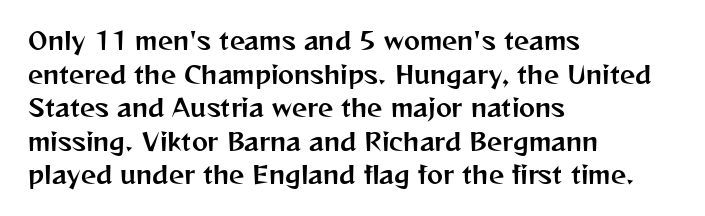
Q: Is the text italic (slanted)? A: No, it is upright.
Q: Is the text underlined? A: No.
Q: How is the paragraph aligned? A: Left-aligned.
Q: Is the spacing between letters normal or unusually wide? A: Normal.
Q: Is the spacing between lines tight, normal or loose? A: Normal.
